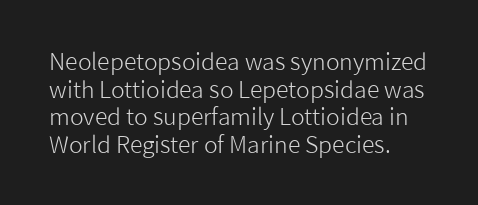
{"italic": "no", "bold": "no", "underline": "no", "align": "left", "line_spacing_ratio": 1.2, "letter_spacing": "normal", "letter_spacing_em": 0.0, "glyph_px": 23}
